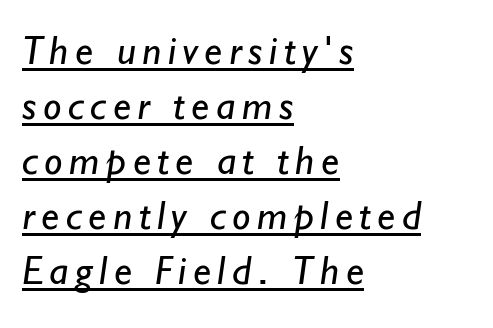
Like a heading marked for emphasis, these lines bear an underscore. Evenly set lines give the paragraph a standard silhouette. Leftover space on each line is placed entirely after the last word. No heavy texture on the line: the type isn't bold.
